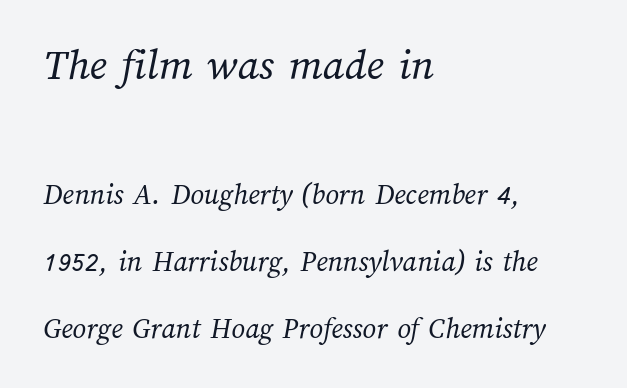
Q: Is the text bold? A: No.
Q: Is the text underlined? A: No.
Q: How is the paragraph aligned? A: Left-aligned.
Q: Is the spacing between letters normal or unusually wide? A: Normal.
Q: Is the spacing between lines tight, normal or loose? A: Loose.
Q: Which block of text is set in a larger size, the first (top) or the second (bottom)? A: The first (top) one.
Q: Width (condensed, normal, or wide)? A: Normal.
Q: Stroke contrast? A: Medium.
Q: x-height? A: Medium.
Q: Monospaced? A: No.
